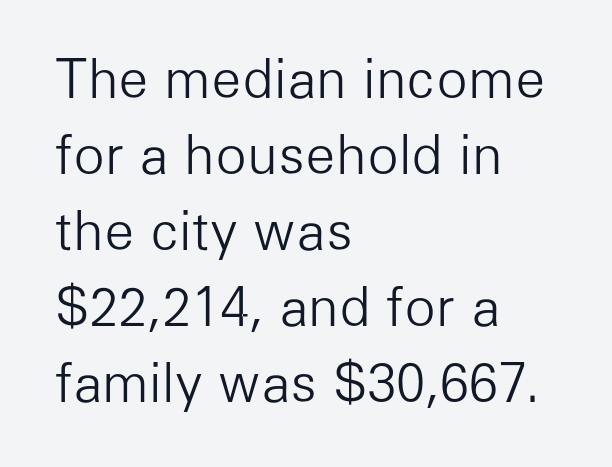
{"serif": "no", "italic": "no", "bold": "no", "weight": "light", "width": "normal", "stroke_contrast": "low", "x_height": "medium", "monospaced": "no", "underline": "no", "align": "left", "line_spacing": "normal", "line_spacing_ratio": 1.46, "letter_spacing": "normal", "letter_spacing_em": 0.0, "glyph_px": 52}
